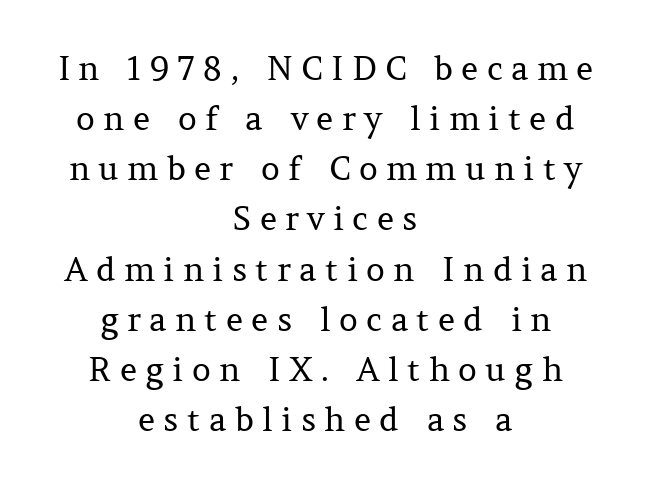
Q: Is the text bold? A: No.
Q: Is the text italic (slanted)? A: No, it is upright.
Q: Is the typeface a serif or a sans-serif typeface? A: Serif.
Q: Is the text underlined? A: No.
Q: How is the paragraph aligned? A: Centered.
Q: Is the spacing between letters normal or unusually wide? A: Unusually wide.
Q: Is the spacing between lines tight, normal or loose? A: Normal.
Q: Width (condensed, normal, or wide)? A: Normal.
Q: Stroke contrast? A: Medium.
Q: x-height? A: Medium.
Q: Monospaced? A: No.
